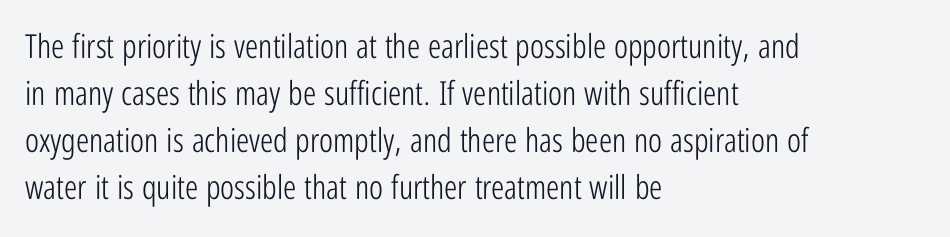
Q: Is the text bold? A: No.
Q: Is the text italic (slanted)? A: No, it is upright.
Q: Is the typeface a serif or a sans-serif typeface? A: Sans-serif.
Q: Is the text underlined? A: No.
Q: How is the paragraph aligned? A: Left-aligned.
Q: Is the spacing between letters normal or unusually wide? A: Normal.
Q: Is the spacing between lines tight, normal or loose? A: Normal.
Q: Width (condensed, normal, or wide)? A: Condensed.
Q: Stroke contrast? A: Low.
Q: x-height? A: Medium.
Q: Monospaced? A: No.
